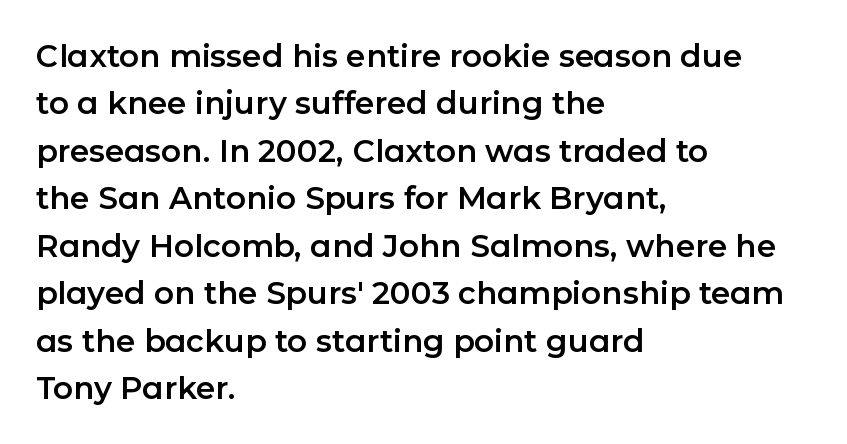
{"serif": "no", "italic": "no", "width": "normal", "stroke_contrast": "low", "x_height": "medium", "monospaced": "no", "underline": "no", "align": "left", "line_spacing": "normal", "line_spacing_ratio": 1.53, "letter_spacing": "normal", "letter_spacing_em": 0.0, "glyph_px": 31}
